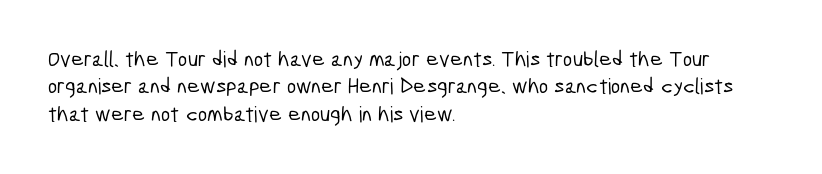
The image shows 22 px text type; set left-aligned, line spacing 1.24x, normal letter spacing, not underlined.
